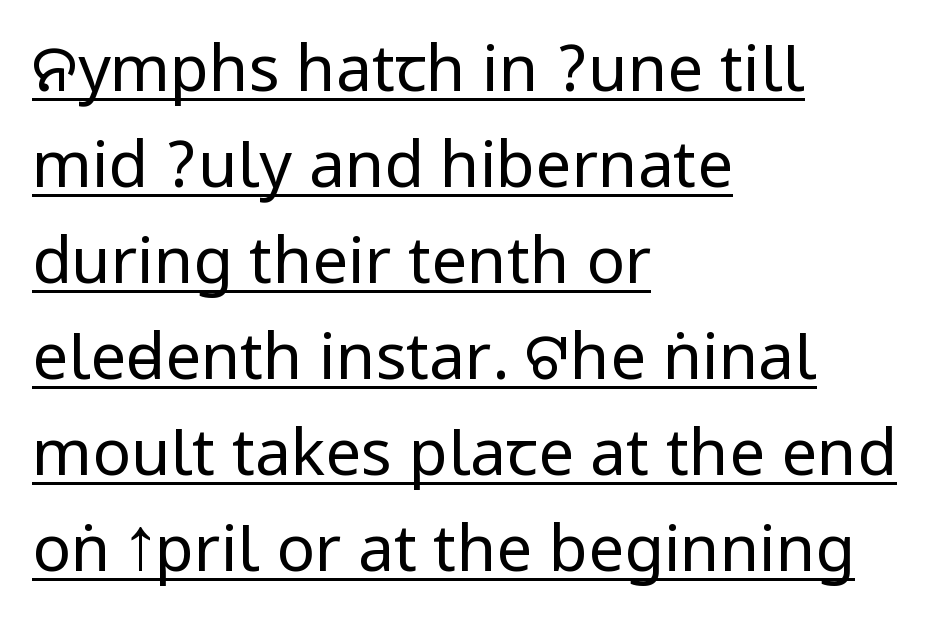
Posture: vertical. The paragraph has a hard left edge and a soft right edge. The font sits on the lighter half of the weight spectrum, regular included. One glance says typical: line gaps are just what's usual. Each word holds together tightly as a unit, with standard inter-letter gaps. Note: no serifs on the glyphs.
